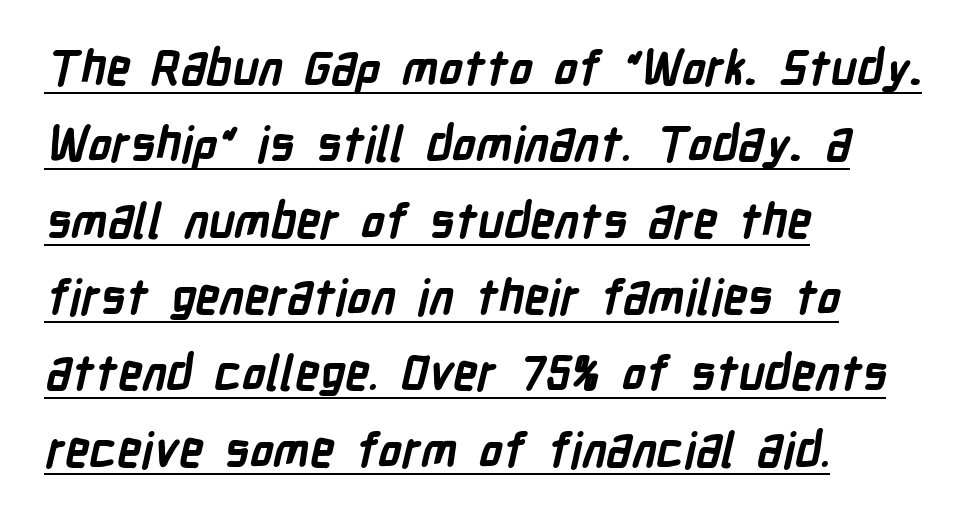
Q: Is the text bold? A: Yes.
Q: Is the typeface a serif or a sans-serif typeface? A: Sans-serif.
Q: Is the text underlined? A: Yes.
Q: How is the paragraph aligned? A: Left-aligned.
Q: Is the spacing between letters normal or unusually wide? A: Normal.
Q: Is the spacing between lines tight, normal or loose? A: Normal.
Q: Width (condensed, normal, or wide)? A: Condensed.
Q: Stroke contrast? A: Low.
Q: x-height? A: Medium.
Q: Monospaced? A: No.
